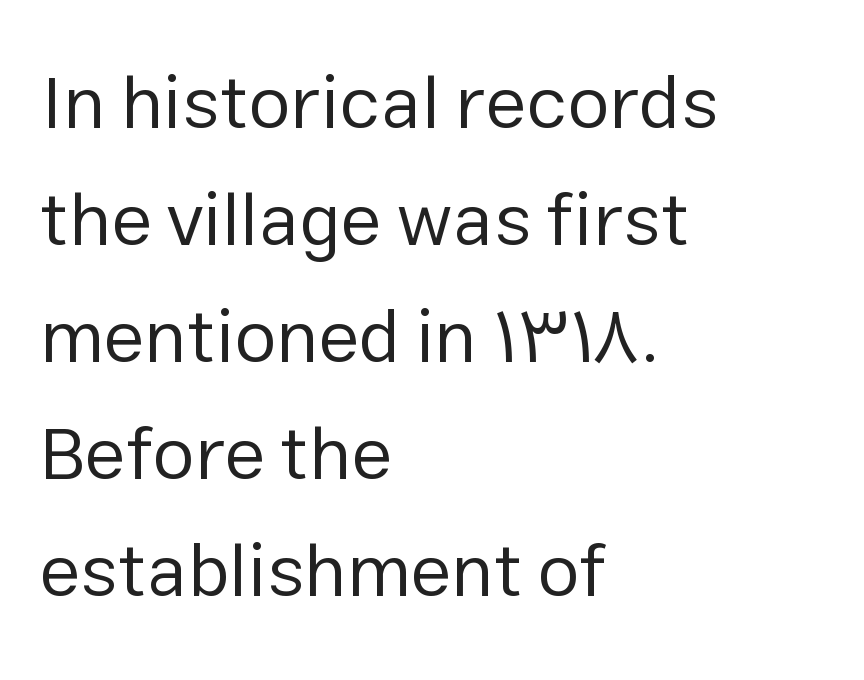
Q: Is the text bold? A: No.
Q: Is the text italic (slanted)? A: No, it is upright.
Q: Is the typeface a serif or a sans-serif typeface? A: Sans-serif.
Q: Is the text underlined? A: No.
Q: How is the paragraph aligned? A: Left-aligned.
Q: Is the spacing between letters normal or unusually wide? A: Normal.
Q: Is the spacing between lines tight, normal or loose? A: Normal.
Q: Width (condensed, normal, or wide)? A: Normal.
Q: Stroke contrast? A: Low.
Q: x-height? A: Medium.
Q: Monospaced? A: No.
